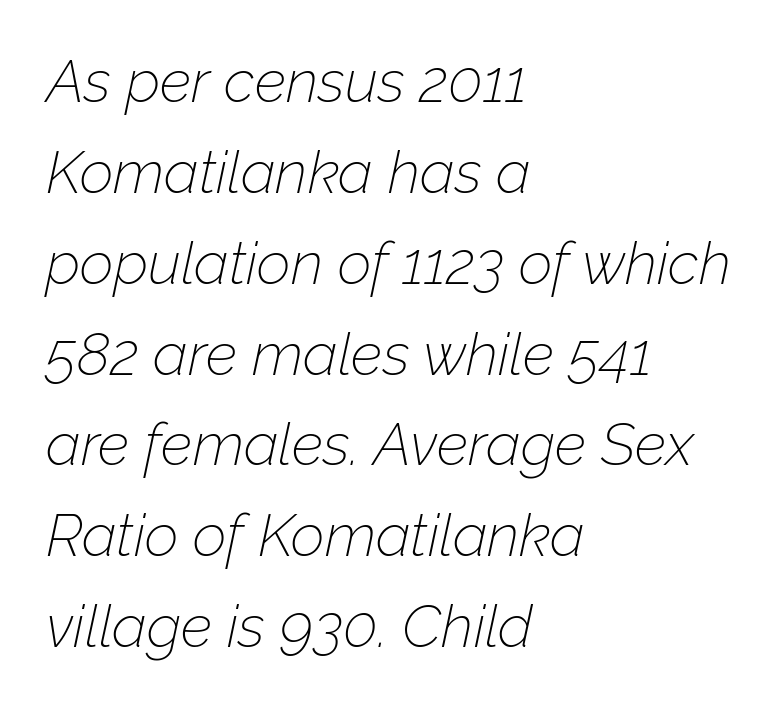
{"italic": "yes", "lean": "right", "slant_degrees": 12, "bold": "no", "weight": "thin", "width": "normal", "stroke_contrast": "low", "x_height": "medium", "monospaced": "no", "underline": "no", "align": "left", "line_spacing": "normal", "line_spacing_ratio": 1.54, "letter_spacing": "normal", "letter_spacing_em": 0.0, "glyph_px": 59}
